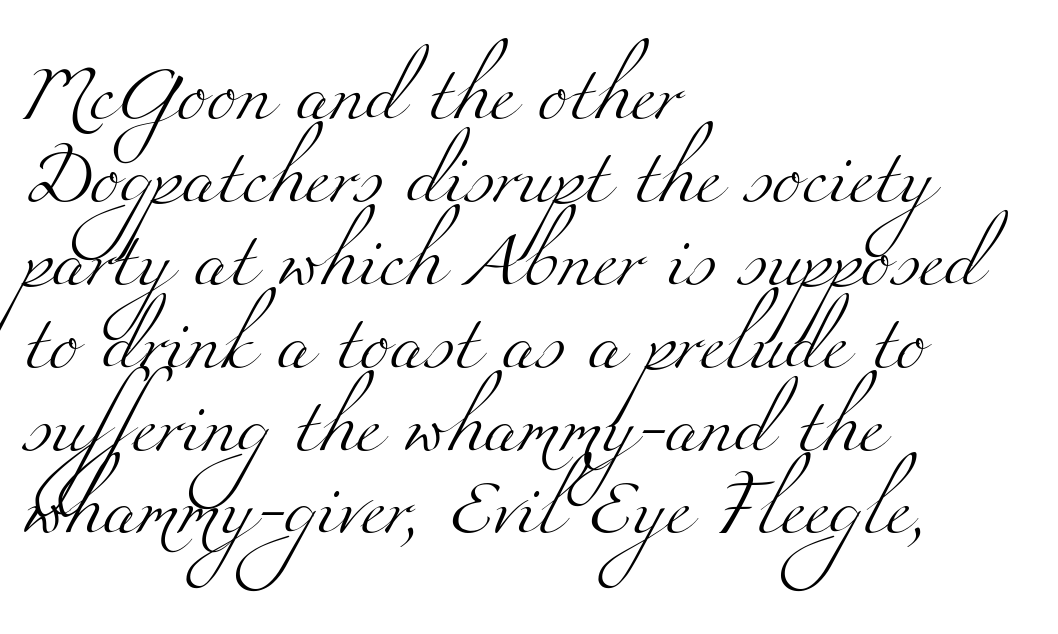
{"bold": "no", "weight": "light", "width": "wide", "stroke_contrast": "medium", "x_height": "small", "monospaced": "no", "underline": "no", "align": "left", "line_spacing": "normal", "line_spacing_ratio": 1.48, "letter_spacing": "normal", "letter_spacing_em": 0.0, "glyph_px": 56}
